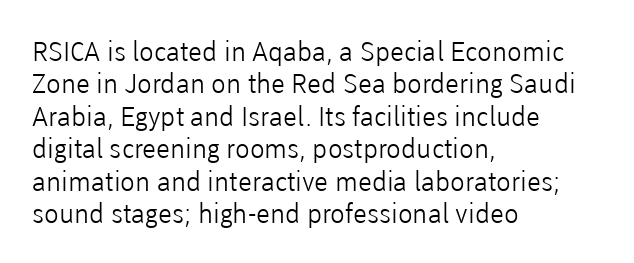
The font is comparable to plain body text, perhaps lighter. Line starts are locked; line ends wander. Nothing unusual about the tracking: characters are spaced as the font intends. The type sits square on the baseline with zero lean. Rule under the text: the space is simply empty.
